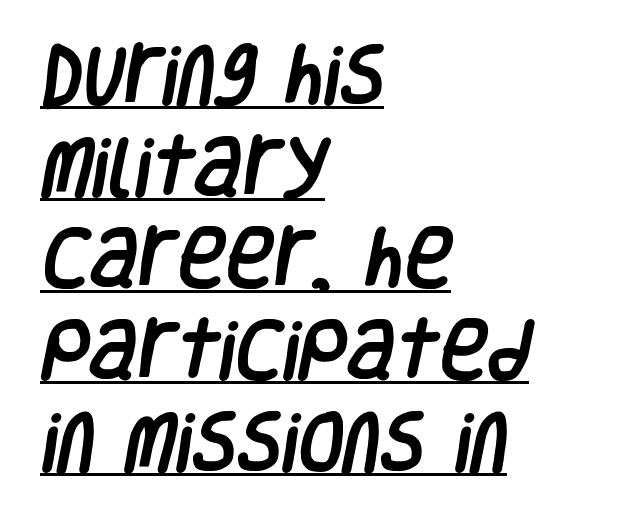
{"serif": "no", "width": "condensed", "stroke_contrast": "low", "x_height": "large", "monospaced": "no", "underline": "yes", "align": "left", "line_spacing": "normal", "line_spacing_ratio": 1.39, "letter_spacing": "normal", "letter_spacing_em": 0.0, "glyph_px": 66}
